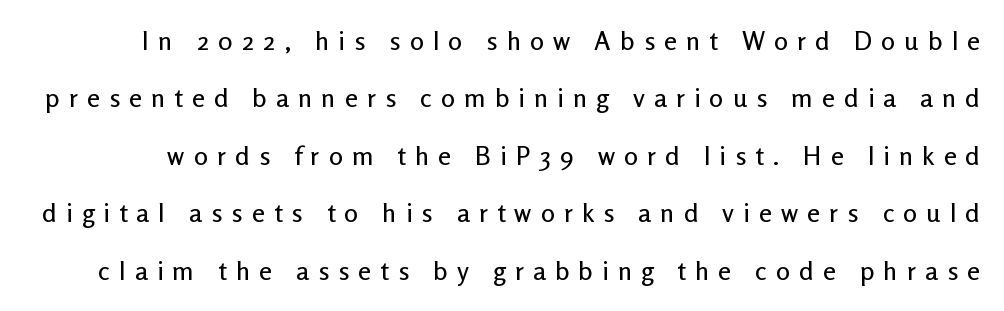
Q: Is the text italic (slanted)? A: No, it is upright.
Q: Is the text underlined? A: No.
Q: Is the spacing between letters normal or unusually wide? A: Unusually wide.
Q: Is the spacing between lines tight, normal or loose? A: Loose.
